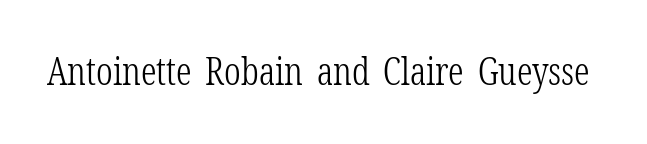
Q: Is the text bold? A: No.
Q: Is the text italic (slanted)? A: No, it is upright.
Q: Is the typeface a serif or a sans-serif typeface? A: Serif.
Q: Is the text underlined? A: No.
Q: Is the spacing between letters normal or unusually wide? A: Normal.
Q: Width (condensed, normal, or wide)? A: Condensed.
Q: Stroke contrast? A: Low.
Q: x-height? A: Medium.
Q: Monospaced? A: No.
